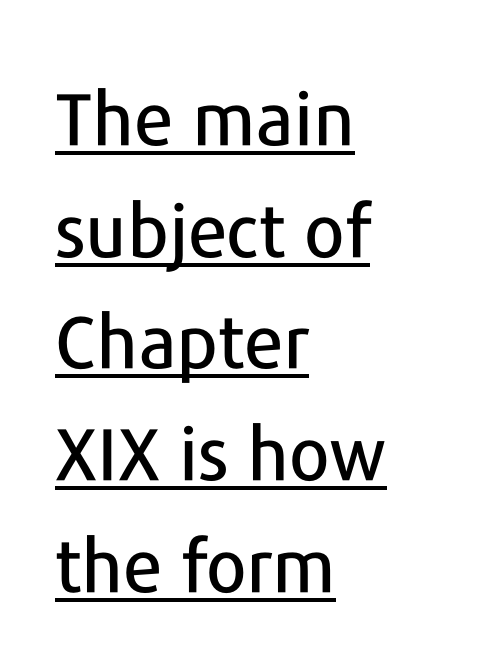
The image shows 73 px sans-serif type, upright; set left-aligned, normal line spacing (1.53x), normal letter spacing, underlined; low stroke contrast and a medium x-height.
